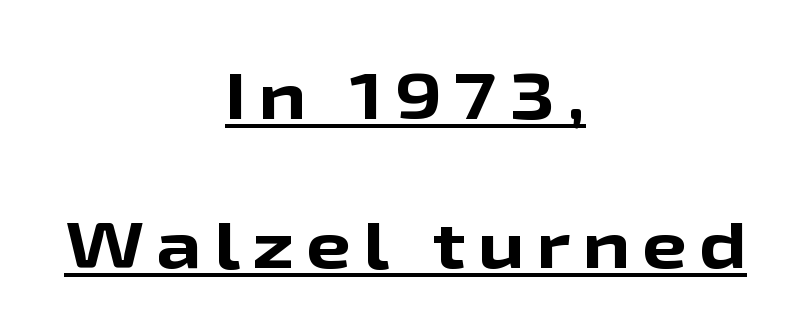
The image shows 64 px bold, wide sans-serif type, upright; set centered, loose line spacing (2.33x), underlined; low stroke contrast and a medium x-height.
